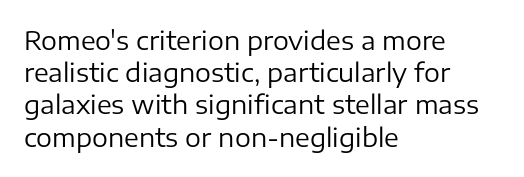
{"italic": "no", "bold": "no", "underline": "no", "align": "left", "line_spacing": "normal", "line_spacing_ratio": 1.29, "letter_spacing": "normal", "letter_spacing_em": 0.0, "glyph_px": 25}
